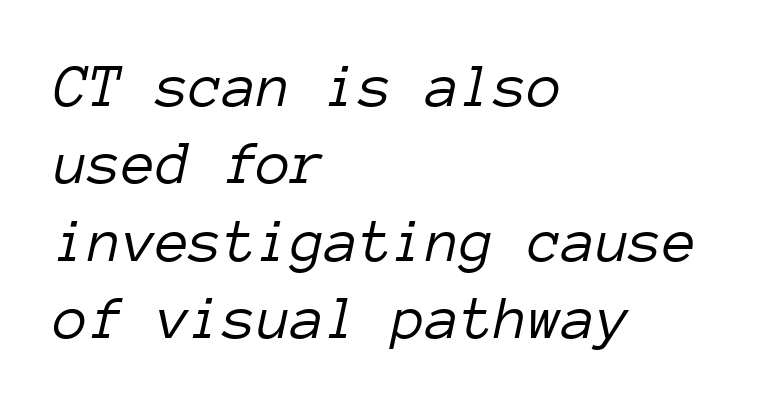
The font sits on the lighter half of the weight spectrum, regular included. If you drew a ruler down the left edge, every line would touch it. This rendering features lettering with no underline. The passage shown stacks its lines at a standard gap.
